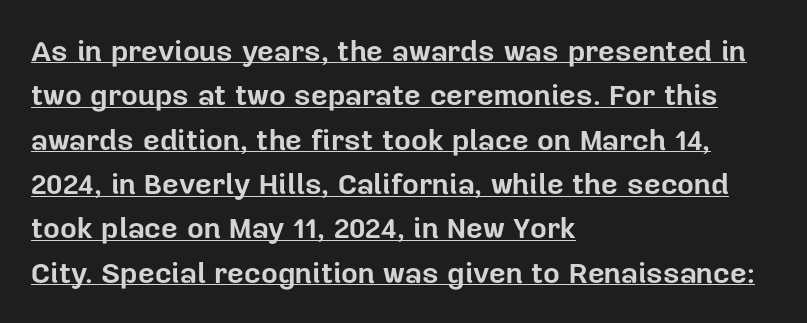
The image shows 29 px bold sans-serif type, upright; set left-aligned, normal line spacing (1.53x), normal letter spacing, underlined; low stroke contrast and a medium x-height.
